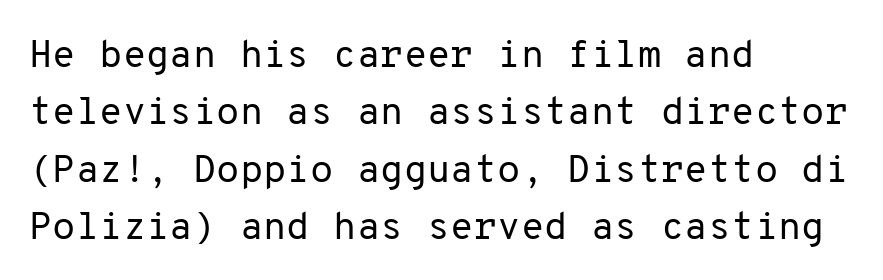
Q: Is the text bold? A: No.
Q: Is the text italic (slanted)? A: No, it is upright.
Q: Is the typeface a serif or a sans-serif typeface? A: Sans-serif.
Q: Is the text underlined? A: No.
Q: How is the paragraph aligned? A: Left-aligned.
Q: Is the spacing between letters normal or unusually wide? A: Normal.
Q: Is the spacing between lines tight, normal or loose? A: Normal.
Q: Width (condensed, normal, or wide)? A: Normal.
Q: Stroke contrast? A: Low.
Q: x-height? A: Medium.
Q: Monospaced? A: Yes.
